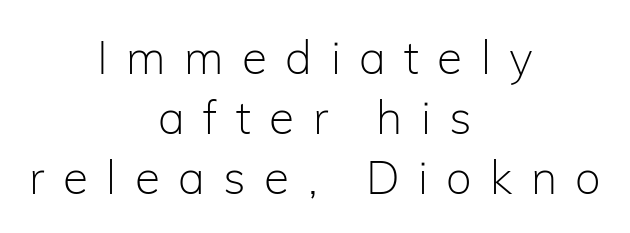
Q: Is the text bold? A: No.
Q: Is the text italic (slanted)? A: No, it is upright.
Q: Is the typeface a serif or a sans-serif typeface? A: Sans-serif.
Q: Is the text underlined? A: No.
Q: How is the paragraph aligned? A: Centered.
Q: Is the spacing between letters normal or unusually wide? A: Unusually wide.
Q: Is the spacing between lines tight, normal or loose? A: Normal.
Q: Width (condensed, normal, or wide)? A: Normal.
Q: Stroke contrast? A: Low.
Q: x-height? A: Medium.
Q: Monospaced? A: No.
